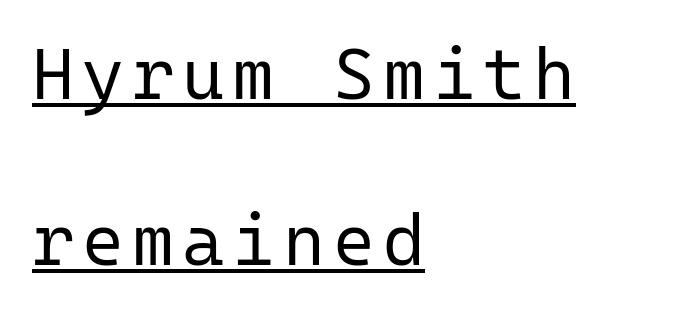
The image shows 72 px regular-weight sans-serif type, upright, monospaced; set left-aligned, loose line spacing (2.31x), underlined; low stroke contrast and a medium x-height.
